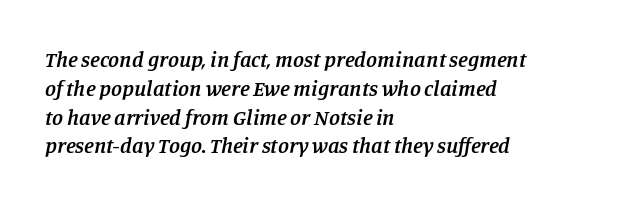
The image shows 22 px text type, italic (leaning right); set left-aligned, normal line spacing (1.31x), normal letter spacing, not underlined.
